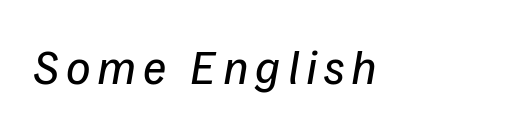
Yep, that's italic — everything's leaning. A bare baseline throughout the passage. Looks like regular typesetting: each glyph gets only the width it needs. Is the type heavy? It reads as light-to-regular instead.
